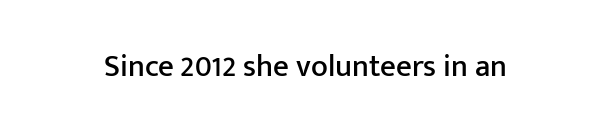
{"serif": "no", "italic": "no", "width": "normal", "stroke_contrast": "low", "x_height": "medium", "monospaced": "no", "underline": "no", "letter_spacing": "normal", "letter_spacing_em": 0.0, "glyph_px": 31}
